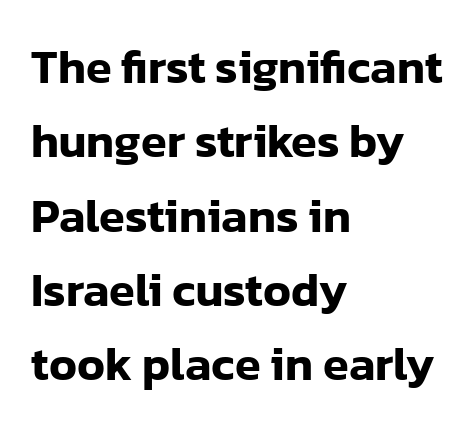
These lines are set flush left with a ragged right edge. This sample has the flowing, uneven cadence of proportional lettering. Each word holds together tightly as a unit, with standard inter-letter gaps. Descender tails drop into unmarked territory.
